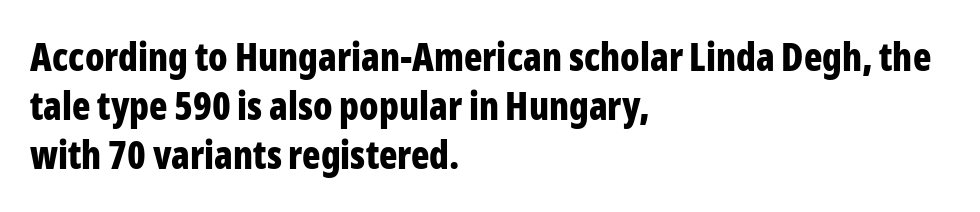
{"serif": "no", "italic": "no", "bold": "yes", "weight": "bold", "width": "condensed", "stroke_contrast": "low", "x_height": "medium", "monospaced": "no", "underline": "no", "align": "left", "line_spacing": "normal", "line_spacing_ratio": 1.29, "letter_spacing": "normal", "letter_spacing_em": 0.0, "glyph_px": 38}
